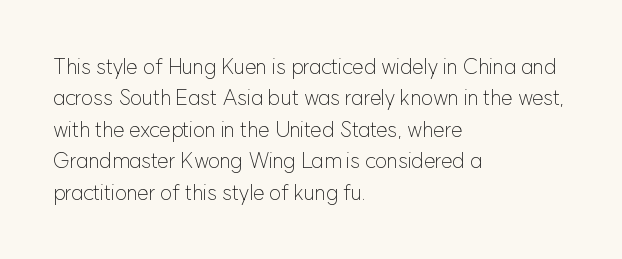
Q: Is the text bold? A: No.
Q: Is the text italic (slanted)? A: No, it is upright.
Q: Is the text underlined? A: No.
Q: How is the paragraph aligned? A: Left-aligned.
Q: Is the spacing between letters normal or unusually wide? A: Normal.
Q: Is the spacing between lines tight, normal or loose? A: Normal.
